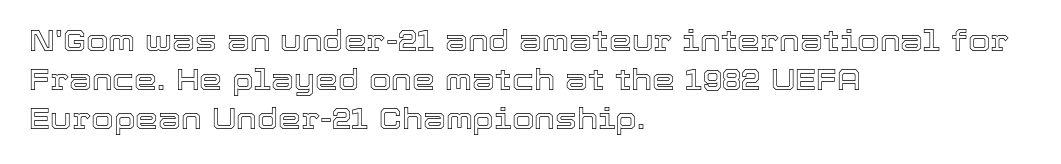
{"italic": "no", "width": "normal", "x_height": "medium", "monospaced": "no", "underline": "no", "align": "left", "line_spacing": "normal", "line_spacing_ratio": 1.34, "letter_spacing": "normal", "letter_spacing_em": 0.0, "glyph_px": 29}
